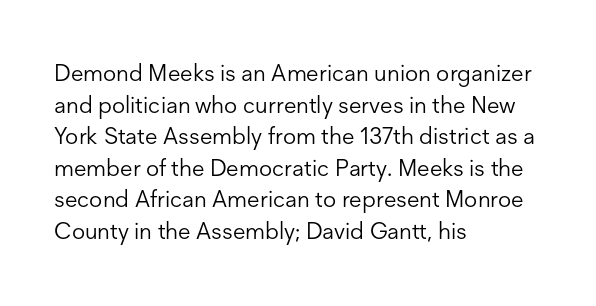
{"italic": "no", "bold": "no", "underline": "no", "align": "left", "line_spacing": "normal", "line_spacing_ratio": 1.37, "letter_spacing": "normal", "letter_spacing_em": 0.0, "glyph_px": 23}
